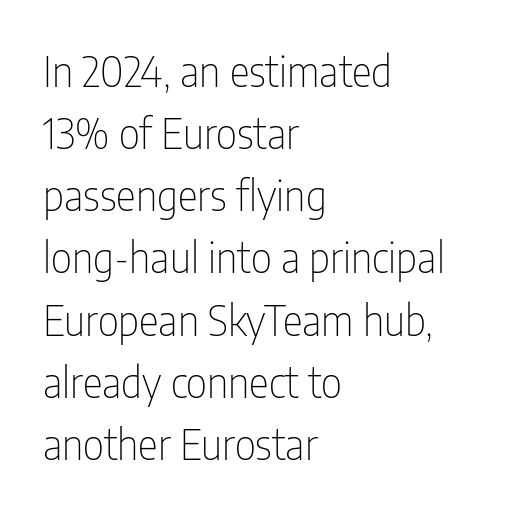
{"serif": "no", "italic": "no", "bold": "no", "weight": "thin", "width": "condensed", "stroke_contrast": "low", "x_height": "medium", "monospaced": "no", "underline": "no", "align": "left", "line_spacing": "normal", "line_spacing_ratio": 1.48, "letter_spacing": "normal", "letter_spacing_em": 0.0, "glyph_px": 42}
